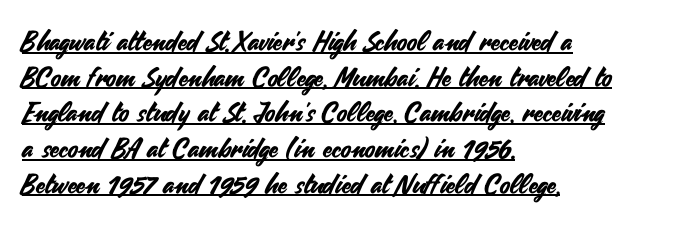
{"underline": "yes", "align": "left", "line_spacing": "normal", "line_spacing_ratio": 1.32, "letter_spacing": "normal", "letter_spacing_em": 0.0, "glyph_px": 27}
